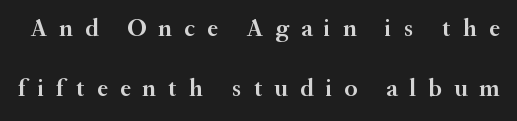
Q: Is the text bold? A: Semi-bold.
Q: Is the text italic (slanted)? A: No, it is upright.
Q: Is the text underlined? A: No.
Q: Is the spacing between letters normal or unusually wide? A: Unusually wide.
Q: Is the spacing between lines tight, normal or loose? A: Loose.
